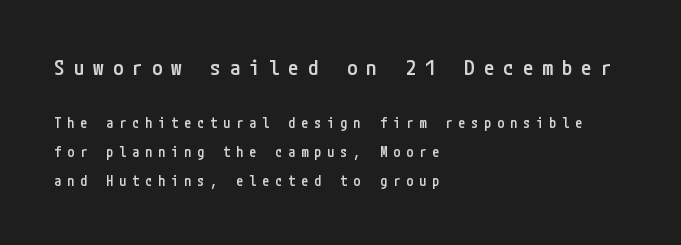
Q: Is the text bold? A: Semi-bold.
Q: Is the text italic (slanted)? A: No, it is upright.
Q: Is the text underlined? A: No.
Q: How is the paragraph aligned? A: Left-aligned.
Q: Is the spacing between letters normal or unusually wide? A: Unusually wide.
Q: Is the spacing between lines tight, normal or loose? A: Loose.
Q: Which block of text is set in a larger size, the first (top) or the second (bottom)? A: The first (top) one.
